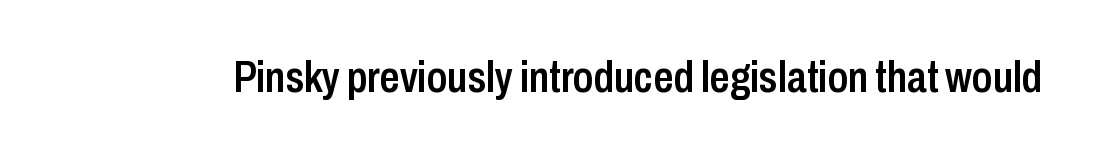
Q: Is the text bold? A: Semi-bold.
Q: Is the text italic (slanted)? A: No, it is upright.
Q: Is the typeface a serif or a sans-serif typeface? A: Sans-serif.
Q: Is the text underlined? A: No.
Q: Is the spacing between letters normal or unusually wide? A: Normal.
Q: Width (condensed, normal, or wide)? A: Condensed.
Q: Stroke contrast? A: Low.
Q: x-height? A: Medium.
Q: Monospaced? A: No.
